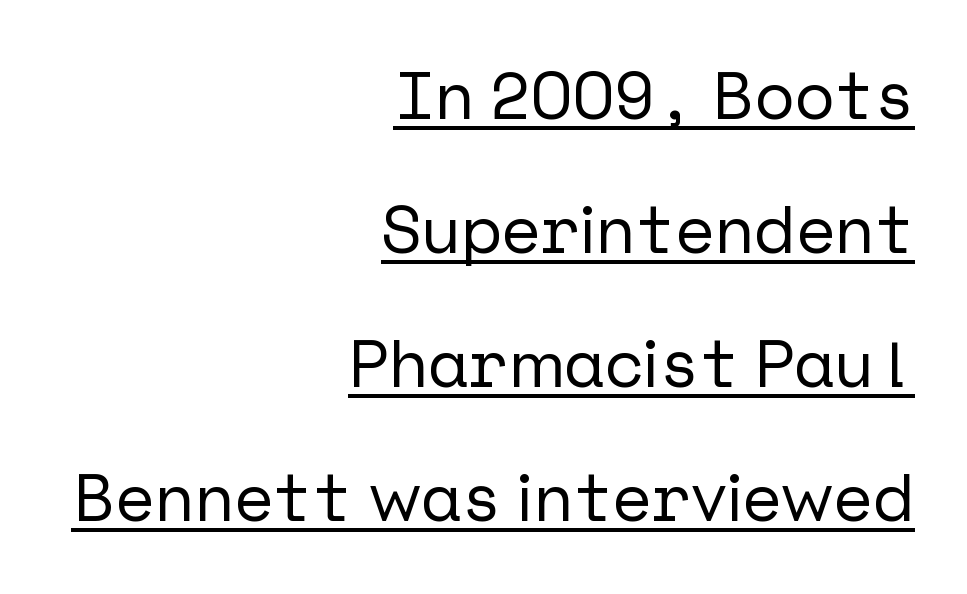
Q: Is the text italic (slanted)? A: No, it is upright.
Q: Is the typeface a serif or a sans-serif typeface? A: Sans-serif.
Q: Is the text underlined? A: Yes.
Q: How is the paragraph aligned? A: Right-aligned.
Q: Is the spacing between letters normal or unusually wide? A: Normal.
Q: Is the spacing between lines tight, normal or loose? A: Loose.
Q: Width (condensed, normal, or wide)? A: Normal.
Q: Stroke contrast? A: Low.
Q: x-height? A: Medium.
